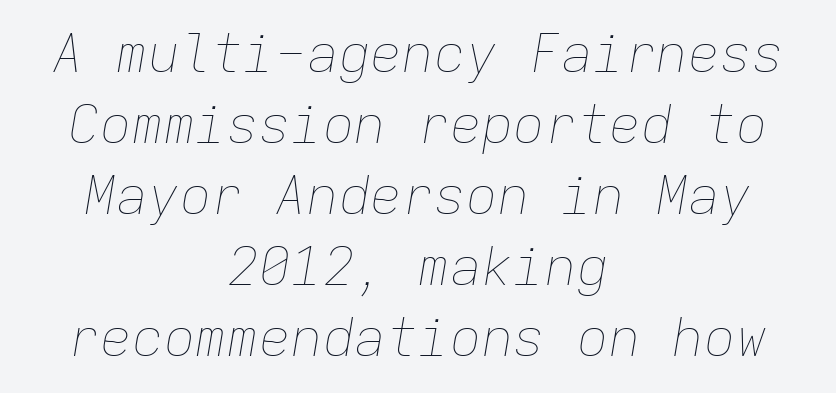
Q: Is the text bold? A: No.
Q: Is the text italic (slanted)? A: Yes, it leans right by about 9 degrees.
Q: Is the text underlined? A: No.
Q: How is the paragraph aligned? A: Centered.
Q: Is the spacing between letters normal or unusually wide? A: Normal.
Q: Is the spacing between lines tight, normal or loose? A: Normal.
Q: Width (condensed, normal, or wide)? A: Normal.
Q: Stroke contrast? A: Low.
Q: x-height? A: Medium.
Q: Monospaced? A: Yes.
